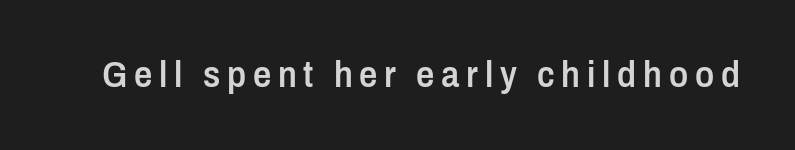
{"serif": "no", "italic": "no", "bold": "semi", "weight": "semibold", "width": "condensed", "stroke_contrast": "low", "x_height": "medium", "monospaced": "no", "underline": "no", "glyph_px": 36}
